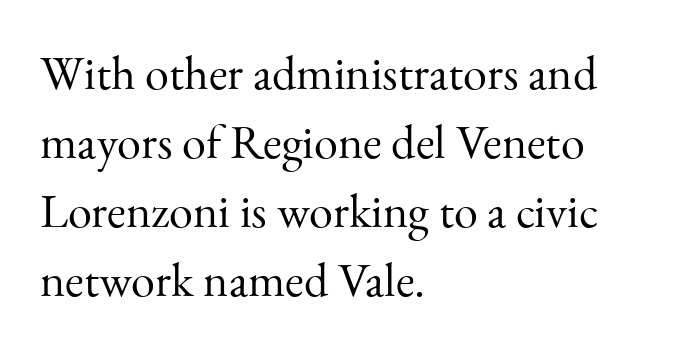
The image shows 48 px light serif type, upright; set left-aligned, normal line spacing (1.44x), normal letter spacing, not underlined; medium stroke contrast and a small x-height.
